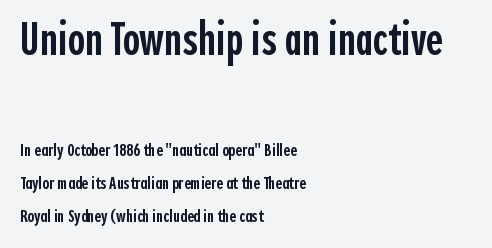
{"serif": "no", "italic": "no", "bold": "semi", "weight": "semibold", "width": "condensed", "x_height": "medium", "monospaced": "no", "underline": "no", "align": "left", "line_spacing_ratio": 1.85, "letter_spacing": "normal", "letter_spacing_em": 0.0, "larger_block": "first", "size_ratio": 2.56, "glyph_px": 46}
